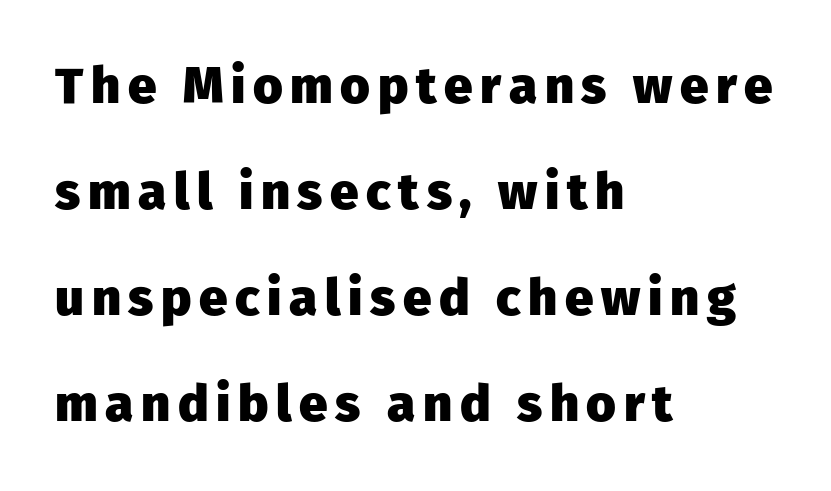
The image shows 51 px heavy sans-serif type, upright; set left-aligned, loose line spacing (2.08x), not underlined; low stroke contrast and a medium x-height.
